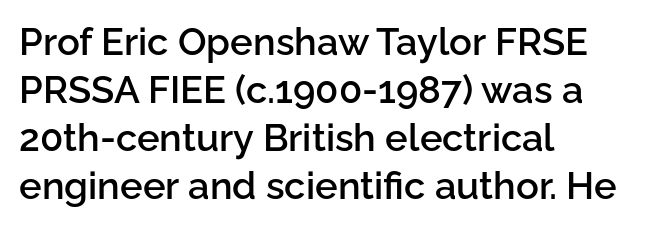
This sample has the flowing, uneven cadence of proportional lettering. Tall strokes in this sample are plumb rather than angled. A student would call this left alignment; a typographer would say flush left, rag right. Glyph-to-glyph distance matches everyday printed text.
